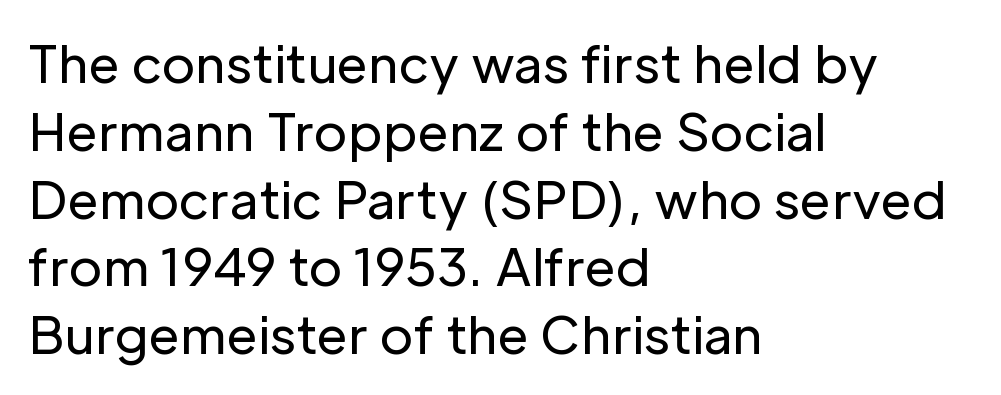
Q: Is the text bold? A: No.
Q: Is the text italic (slanted)? A: No, it is upright.
Q: Is the typeface a serif or a sans-serif typeface? A: Sans-serif.
Q: Is the text underlined? A: No.
Q: How is the paragraph aligned? A: Left-aligned.
Q: Is the spacing between letters normal or unusually wide? A: Normal.
Q: Is the spacing between lines tight, normal or loose? A: Normal.
Q: Width (condensed, normal, or wide)? A: Normal.
Q: Stroke contrast? A: Low.
Q: x-height? A: Medium.
Q: Monospaced? A: No.
